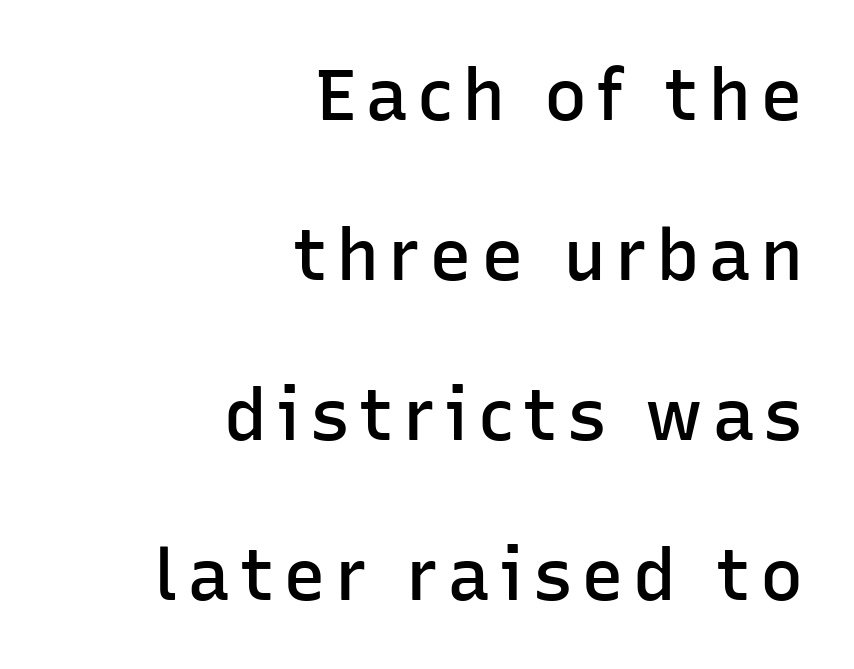
{"serif": "no", "italic": "no", "bold": "semi", "weight": "semibold", "width": "normal", "stroke_contrast": "low", "x_height": "medium", "monospaced": "no", "underline": "no", "align": "right", "line_spacing": "loose", "line_spacing_ratio": 2.22, "glyph_px": 72}
